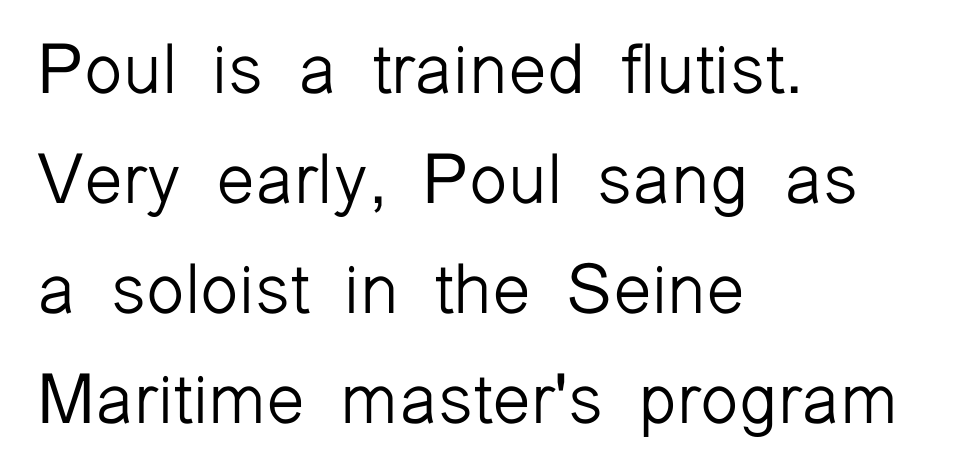
{"serif": "no", "italic": "no", "bold": "no", "weight": "light", "width": "normal", "stroke_contrast": "low", "x_height": "medium", "monospaced": "no", "underline": "no", "align": "left", "line_spacing": "normal", "line_spacing_ratio": 1.57, "letter_spacing": "normal", "letter_spacing_em": 0.0, "glyph_px": 70}
